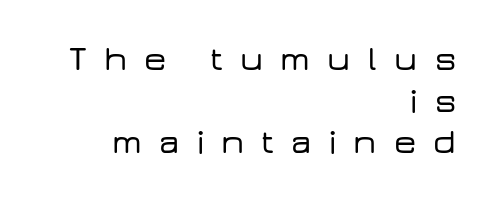
When letters stand straight like this, we call the style roman or upright. Spacing between characters has been opened up far beyond the box default. The paragraph has a hard right edge and a soft left edge. Quick note: underline off. These lines are rendered in a variable-pitch font. Letterform terminals end flat and unadorned throughout the passage.
